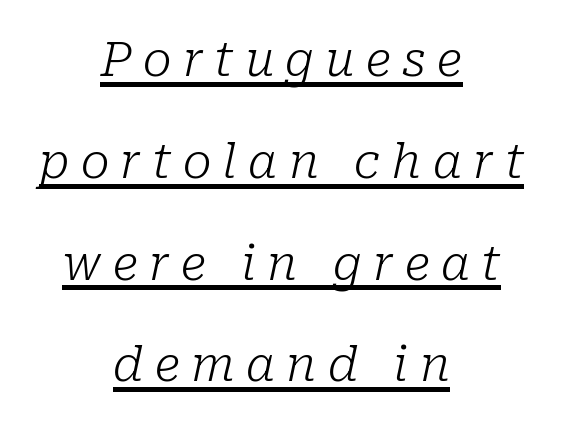
Q: Is the text bold? A: No.
Q: Is the text italic (slanted)? A: Yes, it leans right by about 10 degrees.
Q: Is the typeface a serif or a sans-serif typeface? A: Serif.
Q: Is the text underlined? A: Yes.
Q: How is the paragraph aligned? A: Centered.
Q: Is the spacing between letters normal or unusually wide? A: Unusually wide.
Q: Is the spacing between lines tight, normal or loose? A: Loose.
Q: Width (condensed, normal, or wide)? A: Normal.
Q: Stroke contrast? A: Low.
Q: x-height? A: Medium.
Q: Monospaced? A: No.
